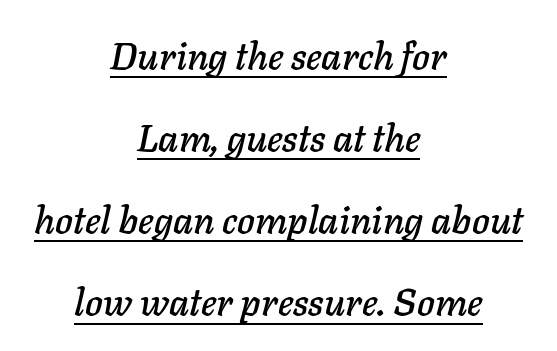
The image shows 38 px text type, italic (leaning right); set centered, loose line spacing (2.16x), normal letter spacing, underlined; low stroke contrast and a medium x-height.
